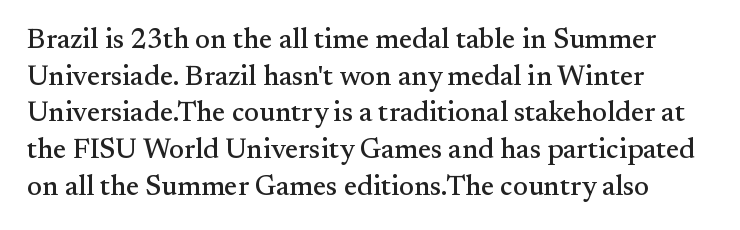
Descenders are the only things crossing below the line. Designer's note — italics off, roman on. Casual observation: everything's shoved over to the left. There is no visible air inserted between adjacent glyphs.
